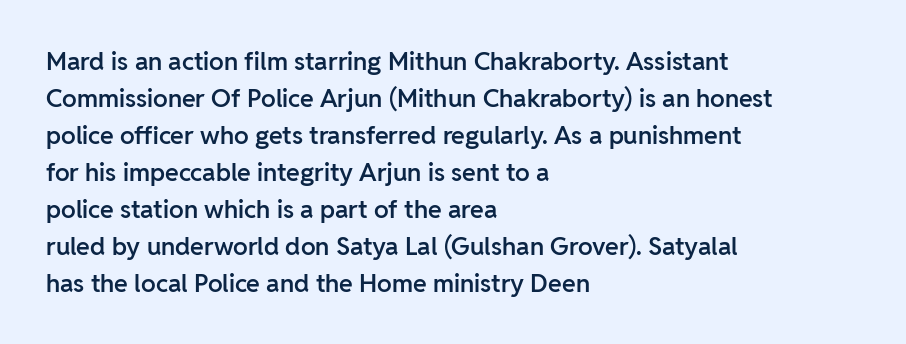
{"italic": "no", "bold": "semi", "underline": "no", "align": "left", "line_spacing": "normal", "line_spacing_ratio": 1.48, "letter_spacing": "normal", "letter_spacing_em": 0.0, "glyph_px": 25}
